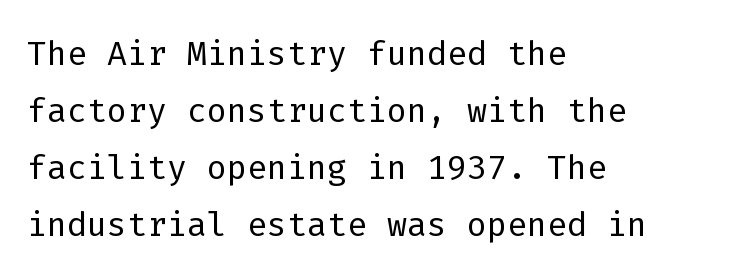
Q: Is the text bold? A: No.
Q: Is the text italic (slanted)? A: No, it is upright.
Q: Is the typeface a serif or a sans-serif typeface? A: Sans-serif.
Q: Is the text underlined? A: No.
Q: How is the paragraph aligned? A: Left-aligned.
Q: Is the spacing between letters normal or unusually wide? A: Normal.
Q: Width (condensed, normal, or wide)? A: Normal.
Q: Stroke contrast? A: Low.
Q: x-height? A: Medium.
Q: Monospaced? A: Yes.
